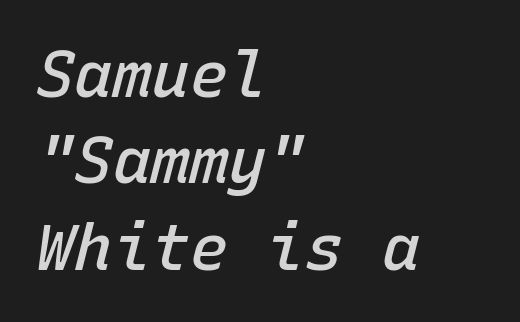
The image shows 64 px semibold type, italic (leaning right), monospaced; set left-aligned, normal line spacing (1.35x), normal letter spacing, not underlined; low stroke contrast and a medium x-height.
